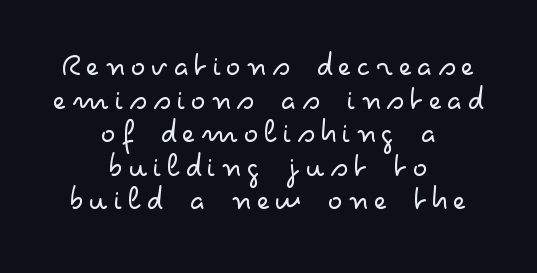
The image shows 35 px light, wide sans-serif type, upright; set centered, tight line spacing (0.96x), not underlined; low stroke contrast and a small x-height.
